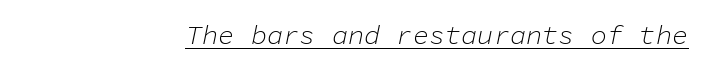
The face used here has a pronounced slope to its letters. Look at the tracking — it's just the regular setting, nothing added. Somebody hit Ctrl+U on this one — the words are underlined. The rendering anchors every line to the right-hand side.
